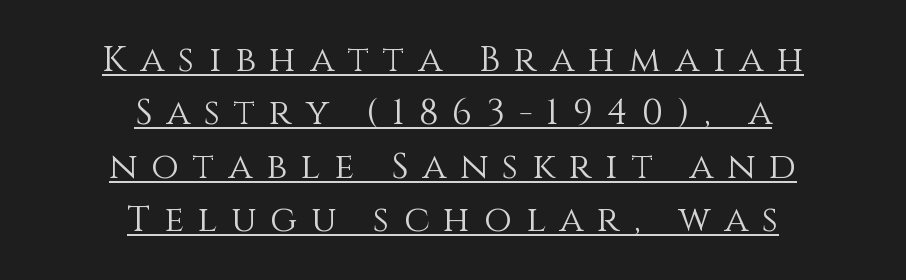
Weight: in the light-to-regular range. These lines sit exactly where default settings would place them. Upright lettering throughout. Decoration check: the copy is underlined.
